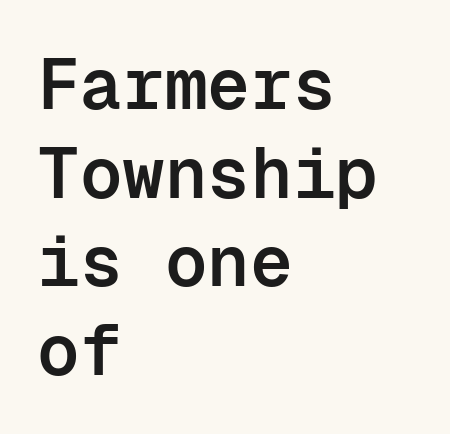
The image shows 71 px semibold sans-serif type, upright, monospaced; set left-aligned, normal line spacing (1.25x), normal letter spacing, not underlined; low stroke contrast and a medium x-height.
